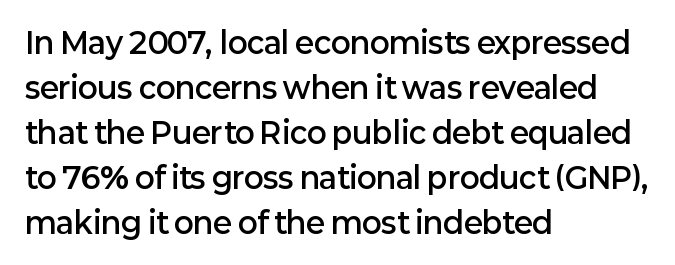
{"serif": "no", "italic": "no", "bold": "semi", "weight": "semibold", "width": "normal", "stroke_contrast": "low", "x_height": "medium", "monospaced": "no", "underline": "no", "align": "left", "line_spacing": "normal", "line_spacing_ratio": 1.55, "letter_spacing": "normal", "letter_spacing_em": 0.0, "glyph_px": 29}
